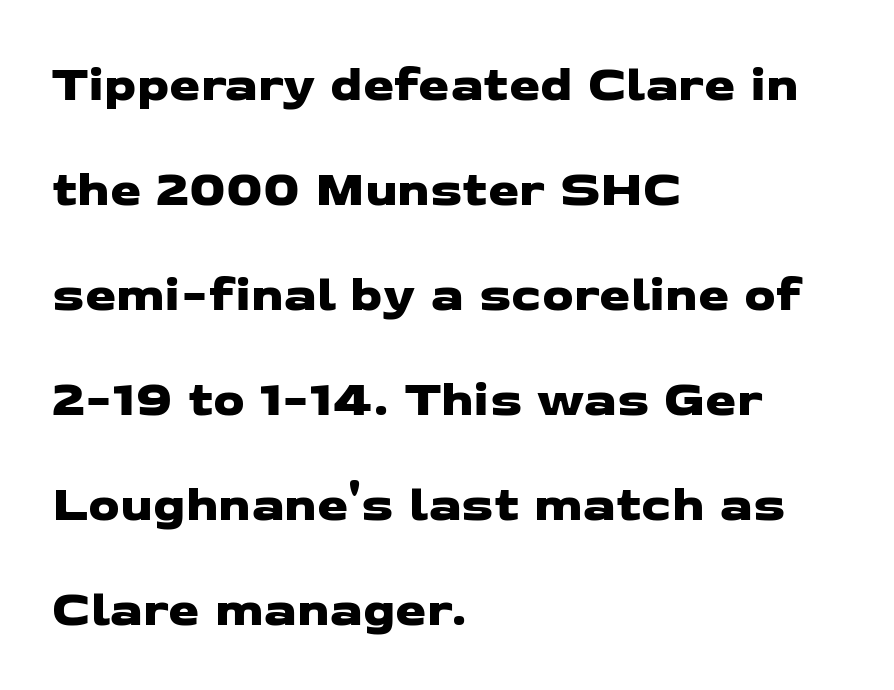
The image shows 50 px wide sans-serif type; set left-aligned, loose line spacing (2.1x), normal letter spacing, not underlined; low stroke contrast and a medium x-height.
